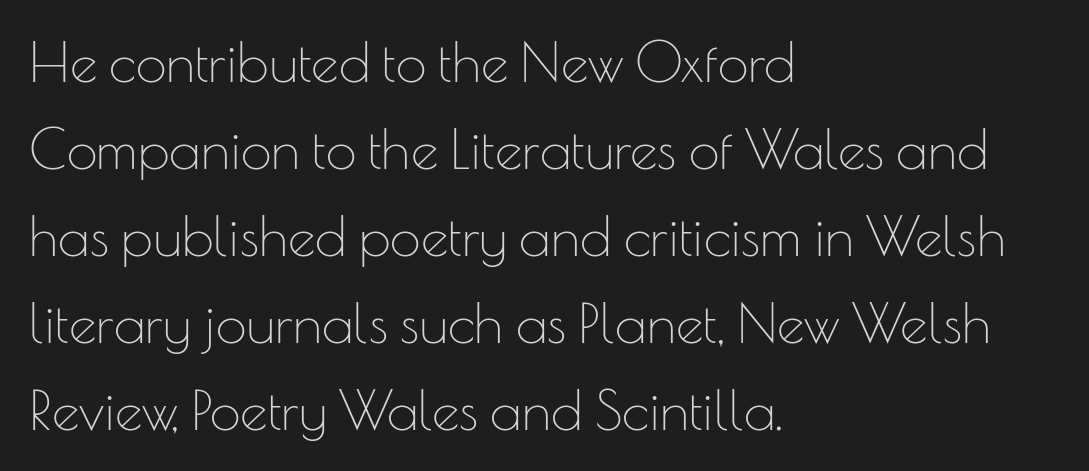
Look at the tracking — it's just the regular setting, nothing added. The rendering anchors every line to the left-hand side. The font's upright variant was chosen for this text. A typesetter would call this proportional, since set widths differ per character.
